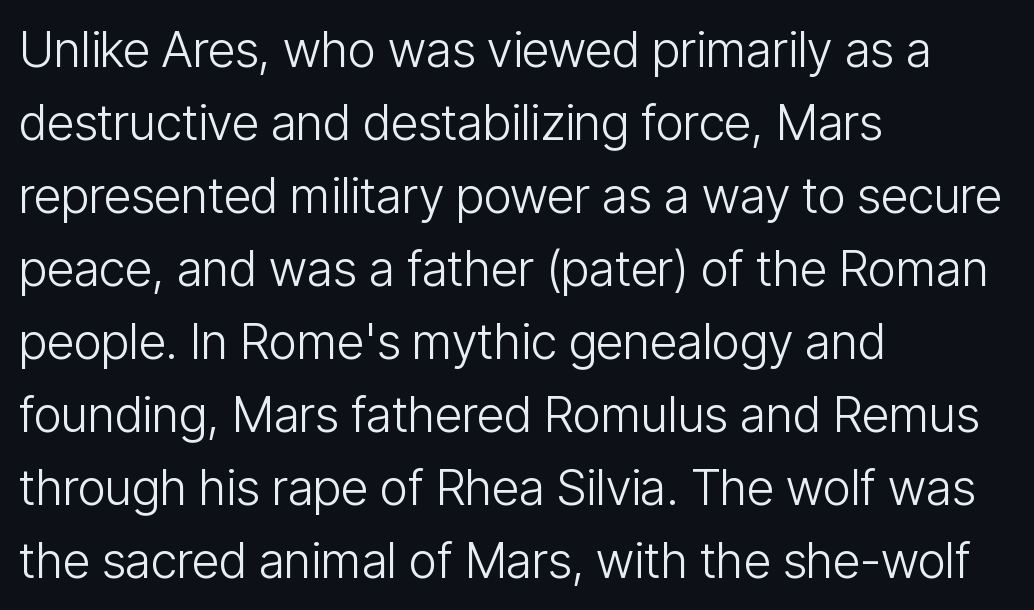
{"serif": "no", "italic": "no", "bold": "no", "weight": "light", "width": "condensed", "stroke_contrast": "low", "x_height": "medium", "monospaced": "no", "underline": "no", "align": "left", "line_spacing": "normal", "line_spacing_ratio": 1.49, "letter_spacing": "normal", "letter_spacing_em": 0.0, "glyph_px": 49}
